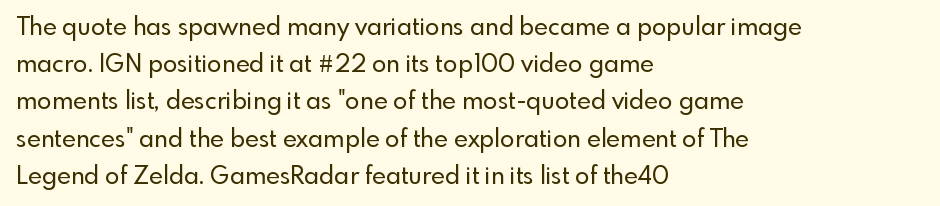
Q: Is the text italic (slanted)? A: No, it is upright.
Q: Is the text underlined? A: No.
Q: How is the paragraph aligned? A: Left-aligned.
Q: Is the spacing between letters normal or unusually wide? A: Normal.
Q: Is the spacing between lines tight, normal or loose? A: Normal.
